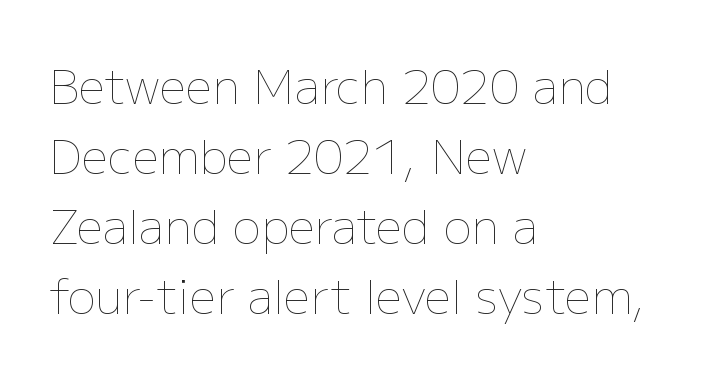
{"italic": "no", "bold": "no", "weight": "thin", "width": "normal", "stroke_contrast": "low", "x_height": "medium", "monospaced": "no", "underline": "no", "align": "left", "line_spacing": "normal", "line_spacing_ratio": 1.49, "letter_spacing": "normal", "letter_spacing_em": 0.0, "glyph_px": 47}
